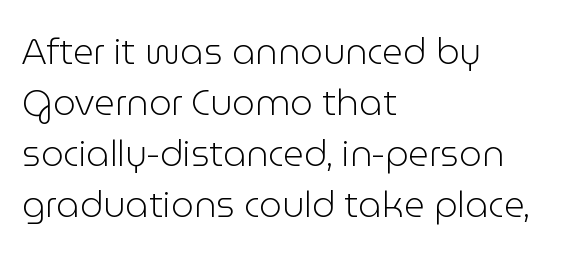
{"serif": "no", "italic": "no", "bold": "no", "weight": "light", "width": "normal", "stroke_contrast": "low", "x_height": "medium", "monospaced": "no", "underline": "no", "align": "left", "line_spacing": "normal", "line_spacing_ratio": 1.42, "letter_spacing": "normal", "letter_spacing_em": 0.0, "glyph_px": 36}
